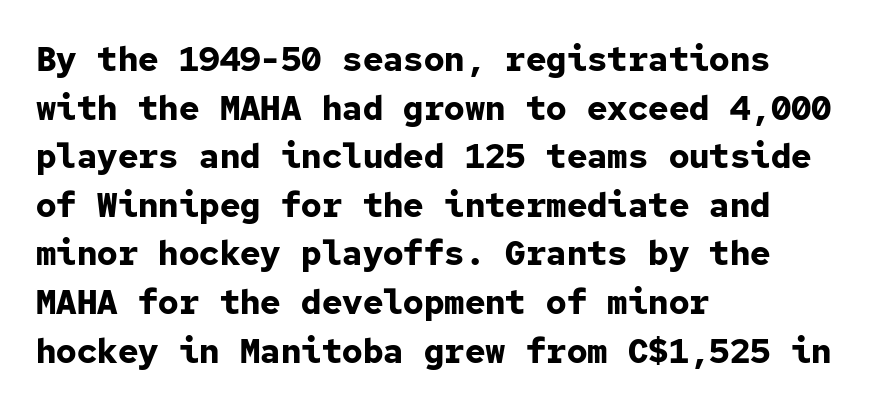
{"serif": "no", "italic": "no", "bold": "yes", "weight": "bold", "width": "normal", "stroke_contrast": "low", "x_height": "medium", "monospaced": "yes", "underline": "no", "align": "left", "line_spacing": "normal", "line_spacing_ratio": 1.43, "letter_spacing": "normal", "letter_spacing_em": 0.0, "glyph_px": 34}
